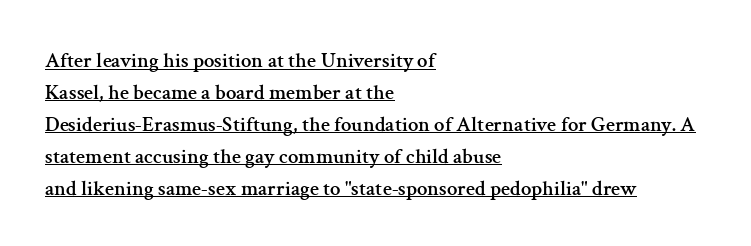
The image shows 21 px text type, upright; set left-aligned, normal line spacing (1.52x), normal letter spacing, underlined.
